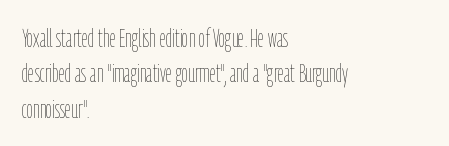
The image shows 25 px text type, upright; set left-aligned, normal line spacing (1.42x), normal letter spacing, not underlined.
